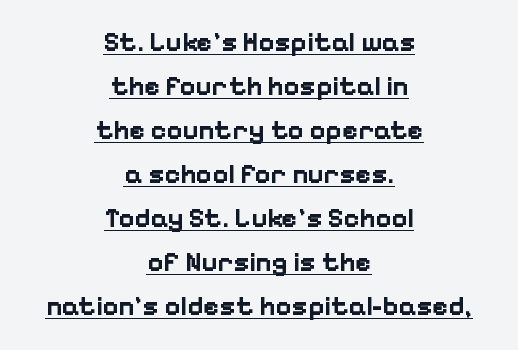
A typographer would call this underscored text. The strokes are fattened all the way to bold. Neither beginnings nor endings align; midpoints do. These lines keep a tight, regular rhythm from letter to letter. The block of text has a typical density, with ordinary space between rows. The typography opts for an upright posture over an oblique one.
